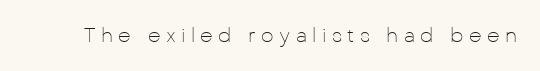
The image shows 20 px text type, upright; set unusually wide letter spacing (+0.27 em), not underlined.
